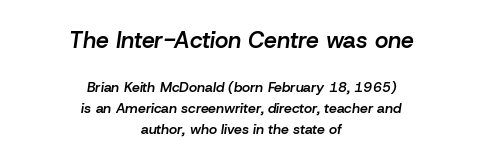
Q: Is the text bold? A: Semi-bold.
Q: Is the text italic (slanted)? A: Yes, it leans right by about 8 degrees.
Q: Is the text underlined? A: No.
Q: How is the paragraph aligned? A: Centered.
Q: Is the spacing between letters normal or unusually wide? A: Normal.
Q: Is the spacing between lines tight, normal or loose? A: Normal.
Q: Which block of text is set in a larger size, the first (top) or the second (bottom)? A: The first (top) one.
